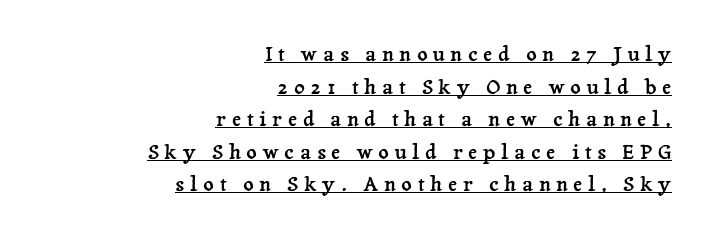
These lines sit exactly where default settings would place them. The axis of the letterforms is exactly vertical. The setting favours the right margin, as signatures and pull-quotes sometimes do. The gaps between neighbouring characters are conspicuously large. You can see a thin bar hugging the bottom of the glyphs.
